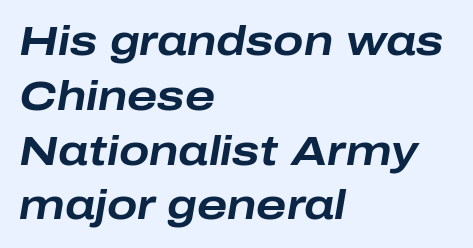
This rendering leaves character spacing at its baseline value. The space directly below the letters is spotless. The axis of the letterforms is tilted away from vertical. Notice how the passage keeps a crisp vertical edge on the left only. Students, observe: this is what conventionally led text looks like. The rendering uses a bold face; every stroke is thick and dark.
